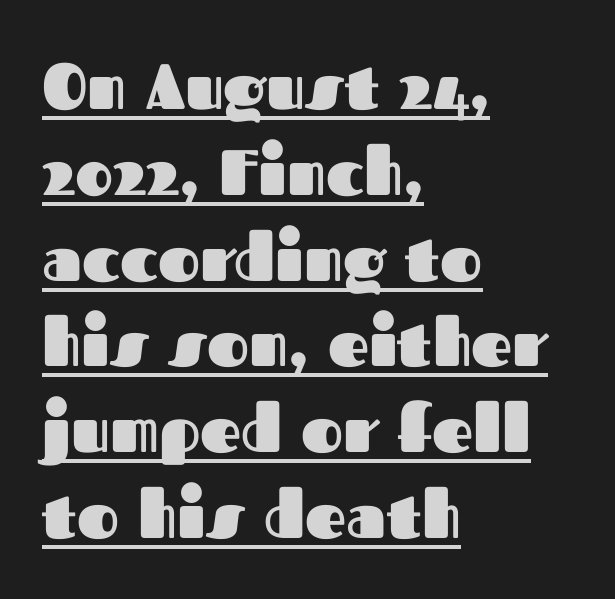
{"serif": "no", "italic": "no", "bold": "yes", "weight": "heavy", "width": "normal", "stroke_contrast": "medium", "x_height": "medium", "monospaced": "no", "underline": "yes", "align": "left", "line_spacing": "normal", "line_spacing_ratio": 1.34, "letter_spacing": "normal", "letter_spacing_em": 0.0, "glyph_px": 64}
